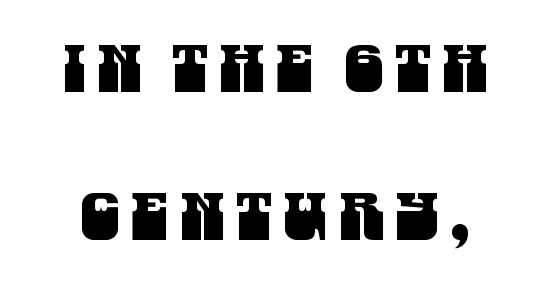
The passage shown stacks its lines with a broad gap. Font category for this specimen: sans-serif. Check the space under the baseline: it is left empty. A student would call this center alignment; a typographer would say set centered.
